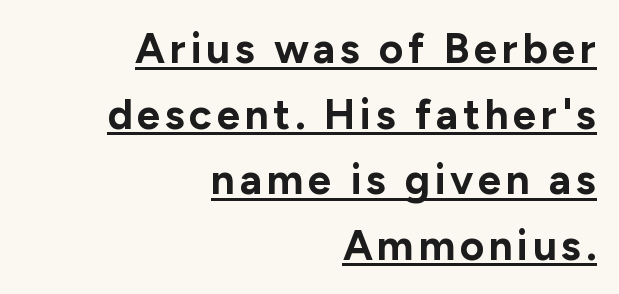
{"serif": "no", "italic": "no", "bold": "yes", "weight": "bold", "width": "normal", "stroke_contrast": "low", "x_height": "medium", "monospaced": "no", "underline": "yes", "align": "right", "line_spacing": "normal", "line_spacing_ratio": 1.56, "glyph_px": 42}
